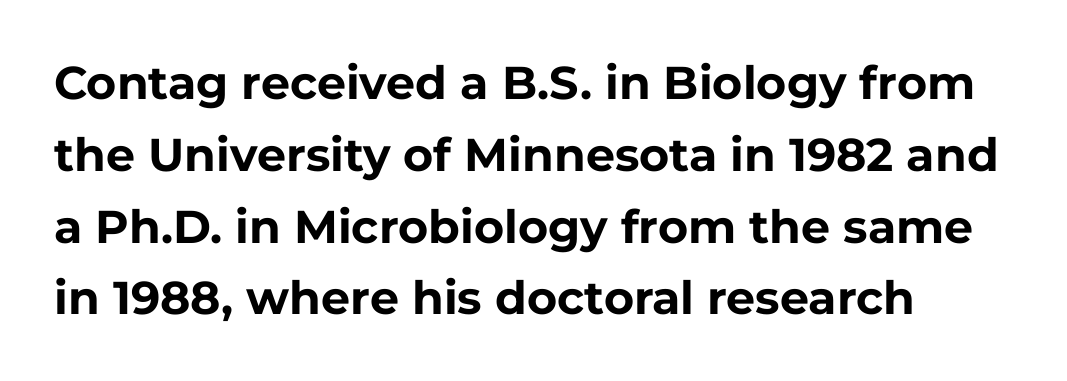
Q: Is the text bold? A: Yes.
Q: Is the text italic (slanted)? A: No, it is upright.
Q: Is the typeface a serif or a sans-serif typeface? A: Sans-serif.
Q: Is the text underlined? A: No.
Q: How is the paragraph aligned? A: Left-aligned.
Q: Is the spacing between letters normal or unusually wide? A: Normal.
Q: Is the spacing between lines tight, normal or loose? A: Normal.
Q: Width (condensed, normal, or wide)? A: Normal.
Q: Stroke contrast? A: Low.
Q: x-height? A: Medium.
Q: Monospaced? A: No.
